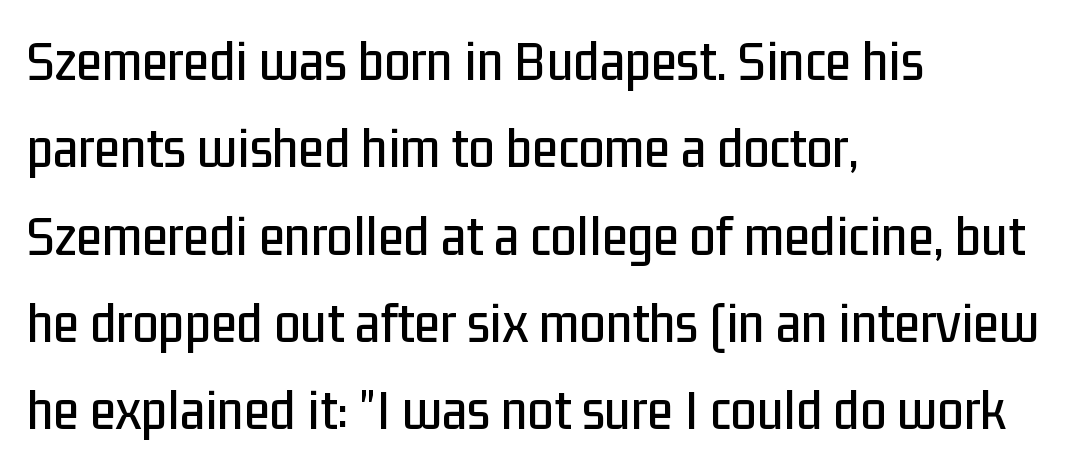
Varying glyph widths throughout — classic text-font behaviour. Standard letterfit; no display-style spreading of the glyphs. The text block is weighted toward the left margin, trailing off unevenly rightward. Plain, unruled lines of type.
